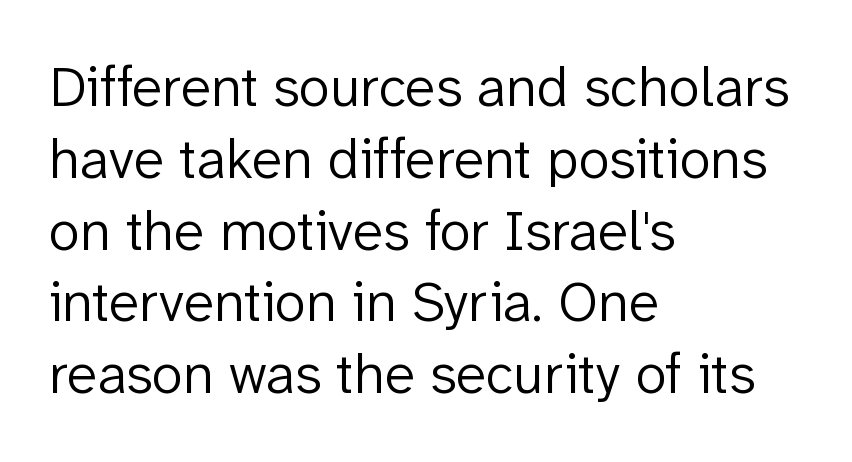
Just letters on the line, the space beneath them empty. The paragraph shown leans on its left margin. Each letter keeps its own natural width here, so spacing adapts to shape. Letter spacing: default. One glance says typical: line gaps are just what's usual.
